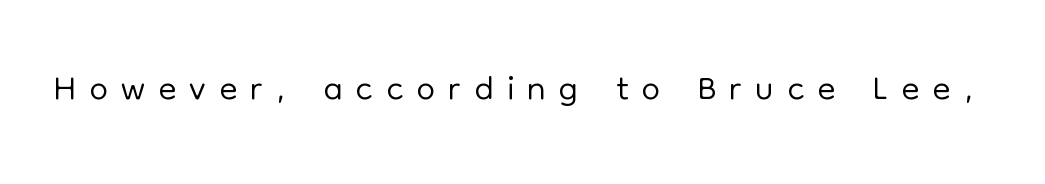
Q: Is the text bold? A: No.
Q: Is the text italic (slanted)? A: No, it is upright.
Q: Is the typeface a serif or a sans-serif typeface? A: Sans-serif.
Q: Is the text underlined? A: No.
Q: Is the spacing between letters normal or unusually wide? A: Unusually wide.
Q: Width (condensed, normal, or wide)? A: Normal.
Q: Stroke contrast? A: Low.
Q: x-height? A: Medium.
Q: Monospaced? A: No.
